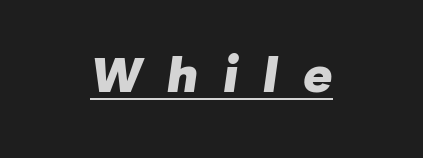
The type is letterspaced generously, with wide tracking. It's the slanting kind of type. Summary of weight: heavy, a full bold. Note the varied advance widths — an 'i' is clearly narrower than an 'm'. Caption: lettering with a line underneath.
